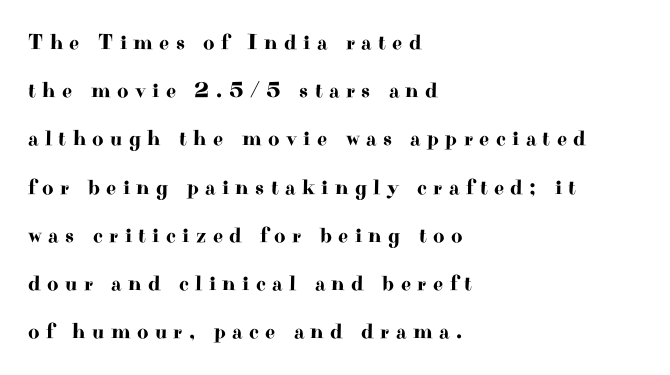
The image shows 22 px text type, upright; set left-aligned, loose line spacing (2.19x), unusually wide letter spacing (+0.29 em), not underlined.
